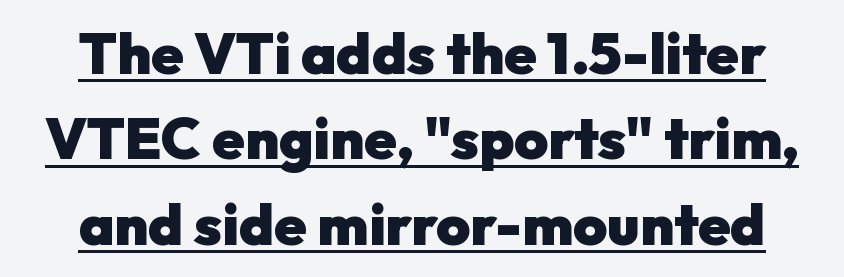
The image shows 58 px heavy sans-serif type, upright; set centered, normal line spacing (1.47x), normal letter spacing, underlined; low stroke contrast and a medium x-height.
